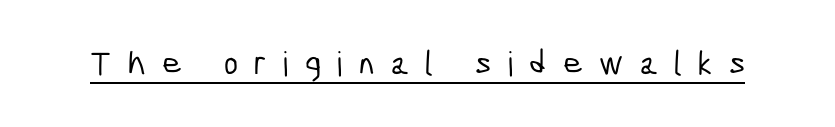
{"serif": "no", "width": "condensed", "stroke_contrast": "low", "x_height": "medium", "monospaced": "no", "underline": "yes", "letter_spacing": "wide", "letter_spacing_em": 0.48, "glyph_px": 34}
